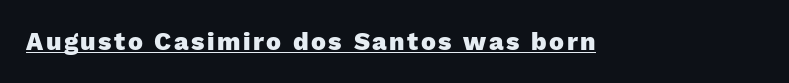
Notice how a bar underscores the lettering throughout. The axis of the letterforms is exactly vertical. Caption: bold face, heavy strokes.
